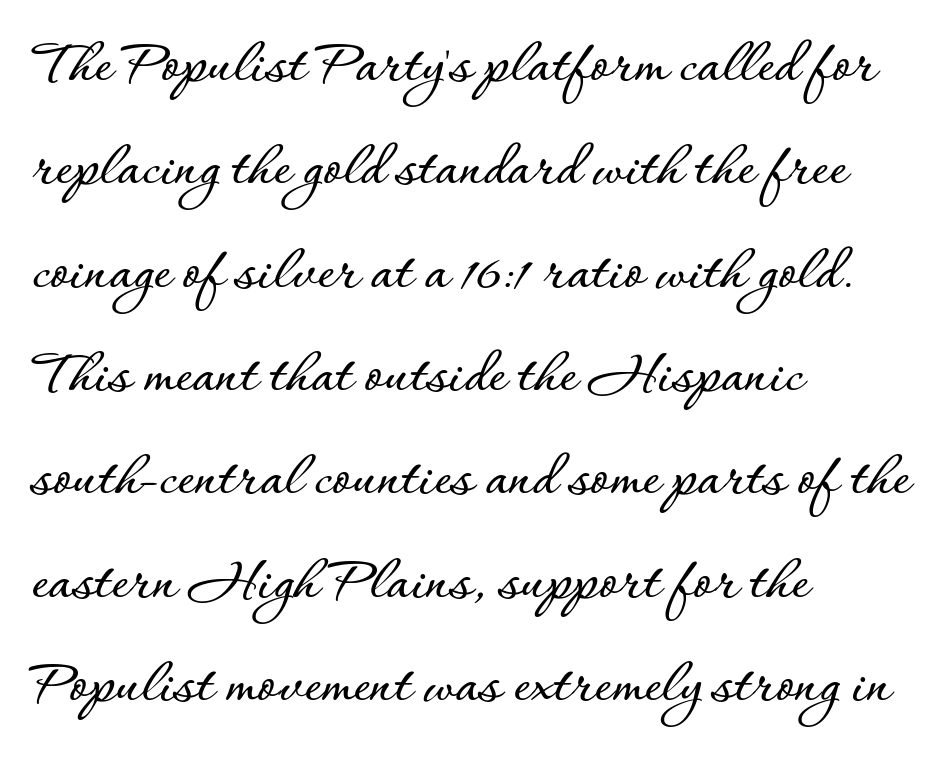
Q: Is the text italic (slanted)? A: Yes.
Q: Is the text underlined? A: No.
Q: How is the paragraph aligned? A: Left-aligned.
Q: Is the spacing between letters normal or unusually wide? A: Normal.
Q: Is the spacing between lines tight, normal or loose? A: Normal.
Q: Width (condensed, normal, or wide)? A: Normal.
Q: Stroke contrast? A: Low.
Q: x-height? A: Small.
Q: Monospaced? A: No.
